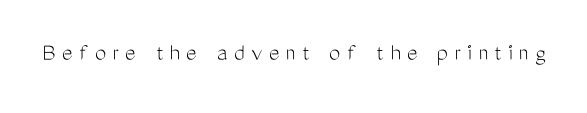
Q: Is the text bold? A: No.
Q: Is the text italic (slanted)? A: No, it is upright.
Q: Is the text underlined? A: No.
Q: Is the spacing between letters normal or unusually wide? A: Unusually wide.
